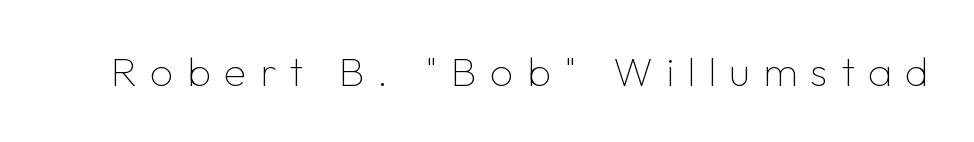
{"serif": "no", "italic": "no", "bold": "no", "weight": "thin", "width": "normal", "stroke_contrast": "low", "x_height": "medium", "monospaced": "no", "underline": "no", "letter_spacing": "wide", "letter_spacing_em": 0.32, "glyph_px": 41}
